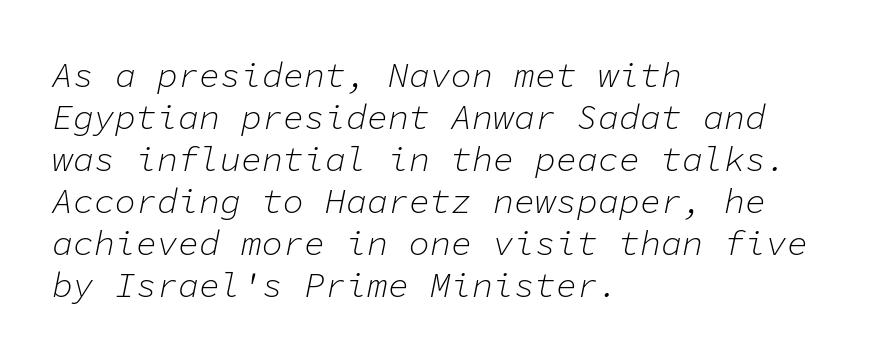
Q: Is the text bold? A: No.
Q: Is the text italic (slanted)? A: Yes, it leans right by about 11 degrees.
Q: Is the text underlined? A: No.
Q: How is the paragraph aligned? A: Left-aligned.
Q: Is the spacing between letters normal or unusually wide? A: Normal.
Q: Width (condensed, normal, or wide)? A: Normal.
Q: Stroke contrast? A: Low.
Q: x-height? A: Medium.
Q: Monospaced? A: Yes.
